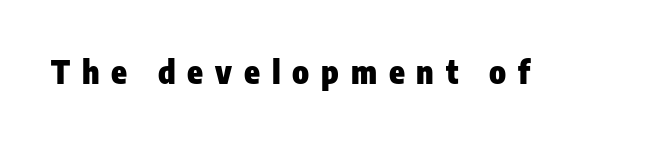
Inter-character spacing is expanded well beyond the font's built-in metrics. Emphasis by weight is at full strength: bold. A clean baseline with only descenders dipping below it. Looks like regular typesetting: each glyph gets only the width it needs. A typesetter would mark this as roman, not italic.
